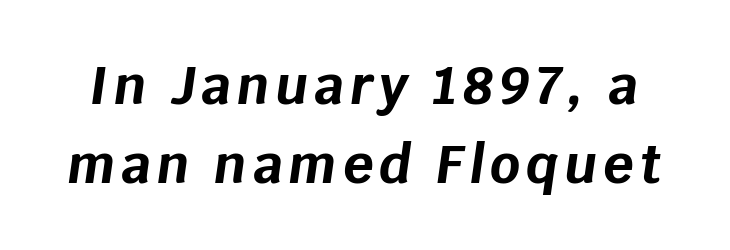
The image shows 53 px bold type, italic (leaning right); set normal line spacing (1.5x), not underlined; low stroke contrast and a large x-height.
